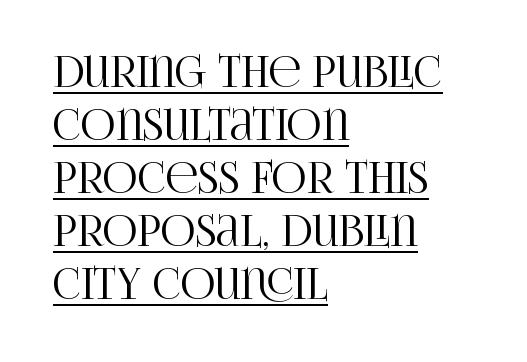
The image shows 43 px condensed serif type, upright; set left-aligned, line spacing 1.23x, normal letter spacing, underlined; high stroke contrast and a large x-height.
